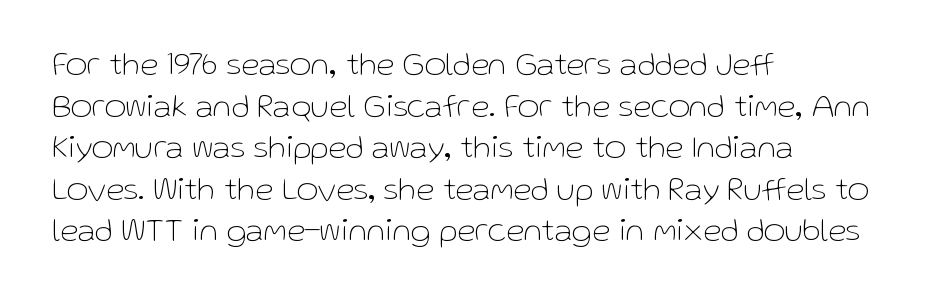
{"serif": "no", "italic": "no", "bold": "no", "weight": "thin", "width": "normal", "stroke_contrast": "low", "x_height": "medium", "monospaced": "no", "underline": "no", "align": "left", "line_spacing": "normal", "line_spacing_ratio": 1.26, "letter_spacing": "normal", "letter_spacing_em": 0.0, "glyph_px": 33}
